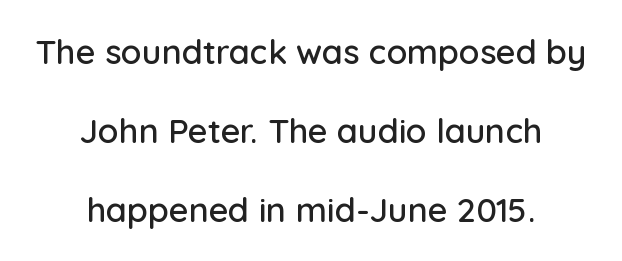
The image shows 34 px sans-serif type, upright; set centered, loose line spacing (2.32x), normal letter spacing, not underlined; low stroke contrast and a medium x-height.
